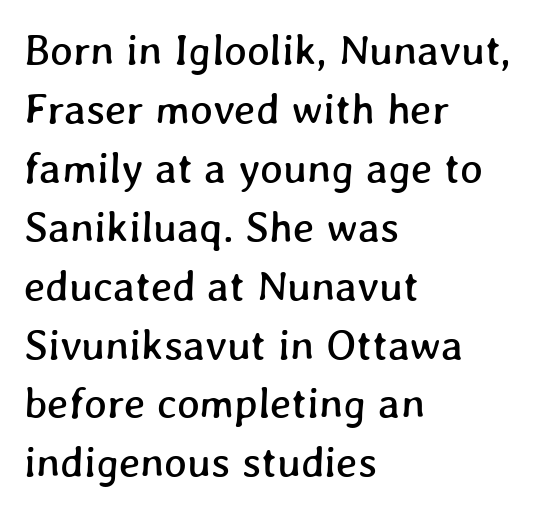
A bare baseline throughout the passage. The text block is weighted toward the left margin, trailing off unevenly rightward. Do the characters align in a grid? No, the font is proportional. This rendering leaves character spacing at its baseline value.
